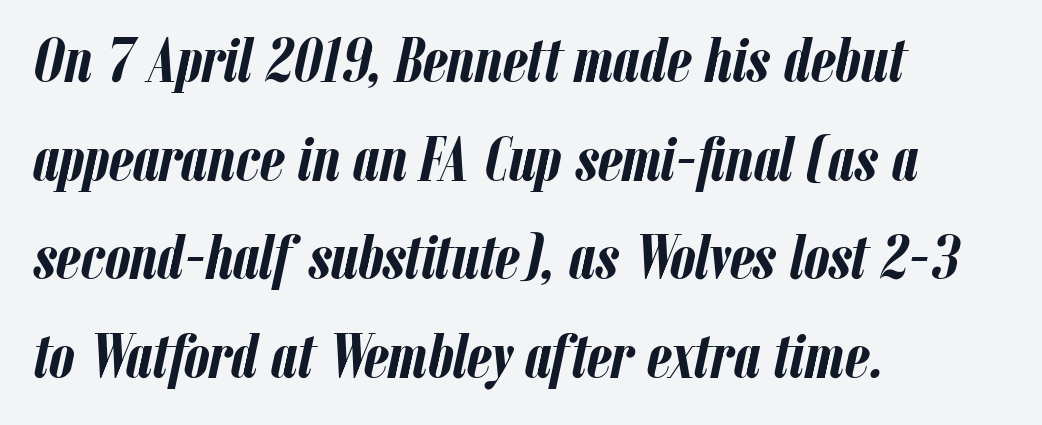
Q: Is the text bold? A: Yes.
Q: Is the text italic (slanted)? A: Yes, it leans right by about 12 degrees.
Q: Is the text underlined? A: No.
Q: How is the paragraph aligned? A: Left-aligned.
Q: Is the spacing between letters normal or unusually wide? A: Normal.
Q: Is the spacing between lines tight, normal or loose? A: Normal.
Q: Width (condensed, normal, or wide)? A: Condensed.
Q: Stroke contrast? A: Low.
Q: x-height? A: Medium.
Q: Monospaced? A: No.
